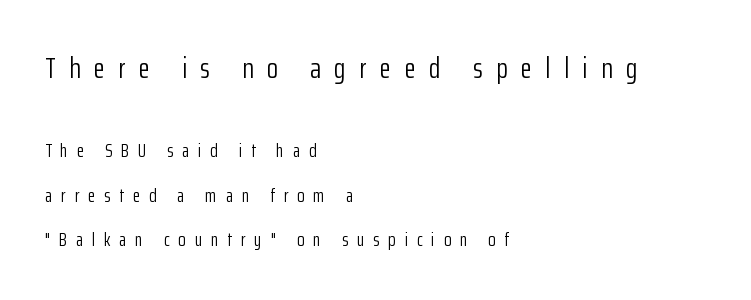
{"serif": "no", "italic": "no", "bold": "no", "weight": "light", "width": "condensed", "stroke_contrast": "low", "x_height": "medium", "monospaced": "no", "underline": "no", "align": "left", "line_spacing": "loose", "line_spacing_ratio": 2.32, "letter_spacing": "wide", "letter_spacing_em": 0.47, "larger_block": "first", "size_ratio": 1.53, "glyph_px": 29}
